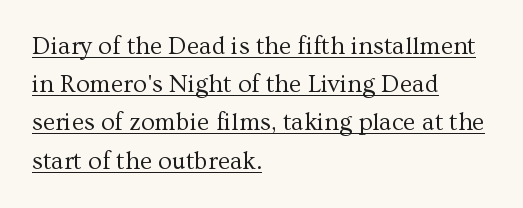
{"italic": "no", "bold": "no", "underline": "yes", "align": "left", "line_spacing": "normal", "line_spacing_ratio": 1.53, "letter_spacing": "normal", "letter_spacing_em": 0.0, "glyph_px": 25}
